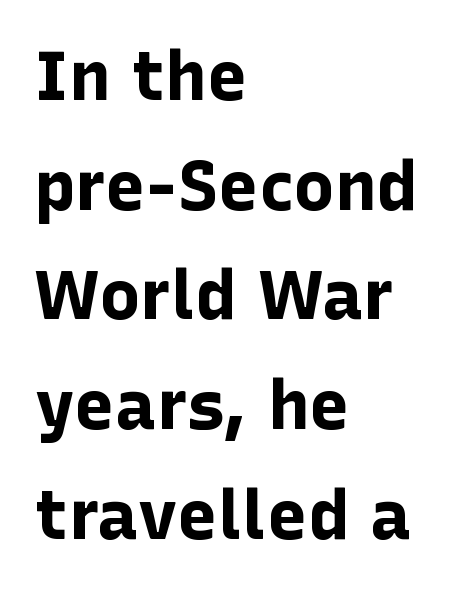
Q: Is the text bold? A: Yes.
Q: Is the text italic (slanted)? A: No, it is upright.
Q: Is the typeface a serif or a sans-serif typeface? A: Sans-serif.
Q: Is the text underlined? A: No.
Q: How is the paragraph aligned? A: Left-aligned.
Q: Is the spacing between letters normal or unusually wide? A: Normal.
Q: Is the spacing between lines tight, normal or loose? A: Normal.
Q: Width (condensed, normal, or wide)? A: Normal.
Q: Stroke contrast? A: Low.
Q: x-height? A: Medium.
Q: Monospaced? A: No.
